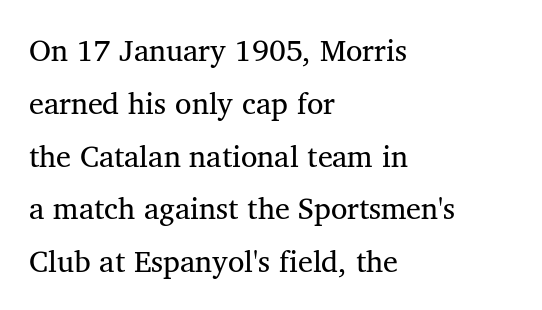
Q: Is the text bold? A: No.
Q: Is the text italic (slanted)? A: No, it is upright.
Q: Is the typeface a serif or a sans-serif typeface? A: Serif.
Q: Is the text underlined? A: No.
Q: How is the paragraph aligned? A: Left-aligned.
Q: Is the spacing between letters normal or unusually wide? A: Normal.
Q: Width (condensed, normal, or wide)? A: Normal.
Q: Stroke contrast? A: Medium.
Q: x-height? A: Medium.
Q: Monospaced? A: No.
